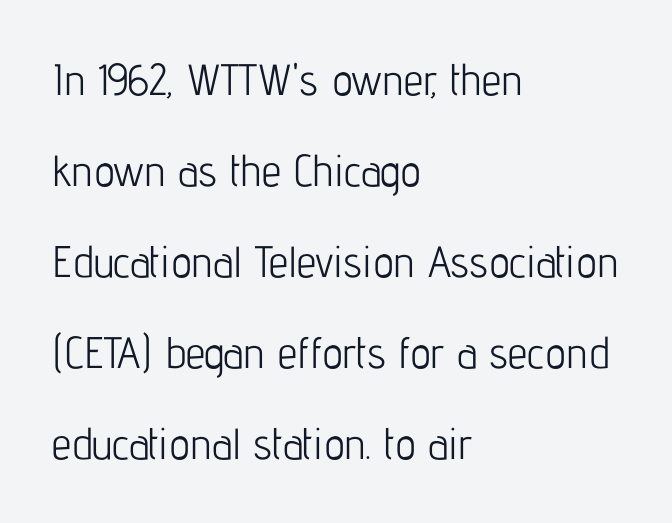
{"serif": "no", "italic": "no", "bold": "no", "weight": "light", "width": "condensed", "stroke_contrast": "low", "x_height": "medium", "monospaced": "no", "underline": "no", "align": "left", "line_spacing": "loose", "line_spacing_ratio": 2.07, "letter_spacing": "normal", "letter_spacing_em": 0.0, "glyph_px": 44}
